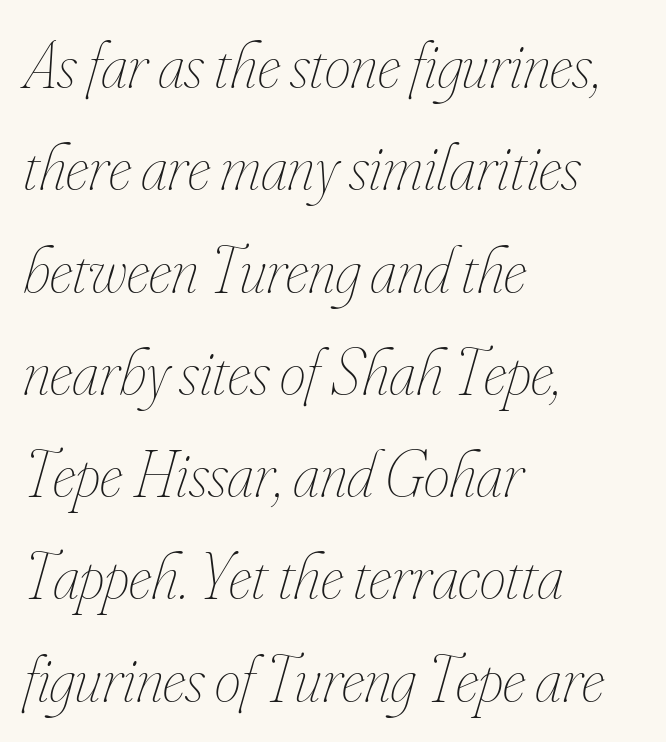
{"italic": "yes", "lean": "right", "slant_degrees": 16, "bold": "no", "weight": "thin", "width": "condensed", "stroke_contrast": "low", "x_height": "small", "monospaced": "no", "underline": "no", "align": "left", "line_spacing": "normal", "line_spacing_ratio": 1.55, "letter_spacing": "normal", "letter_spacing_em": 0.0, "glyph_px": 66}
